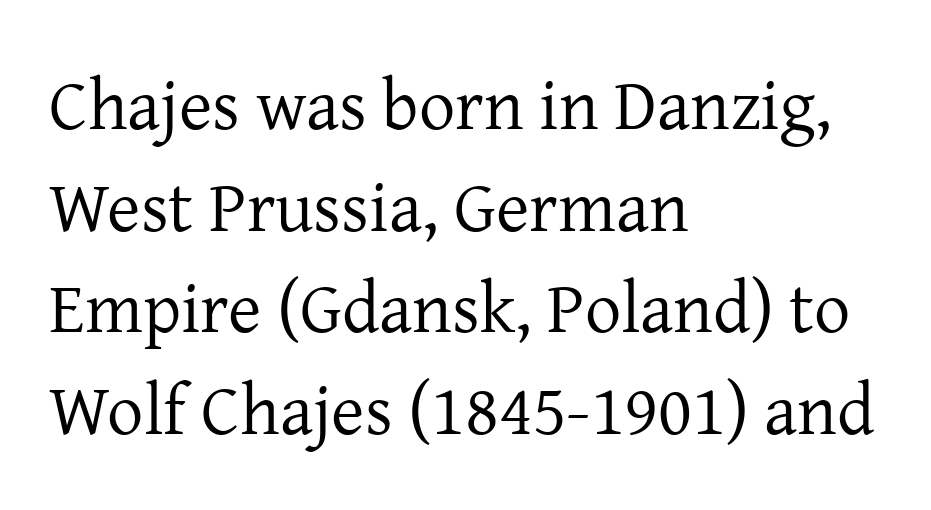
Each letter keeps its own natural width here, so spacing adapts to shape. Compared with typical paragraphs, the rows here are spaced about the same. Serifs: yes, visible at the terminals of the letterforms. These glyphs show unthickened strokes, regular width or finer. If you drew a line through each stem, it would be perfectly vertical.
